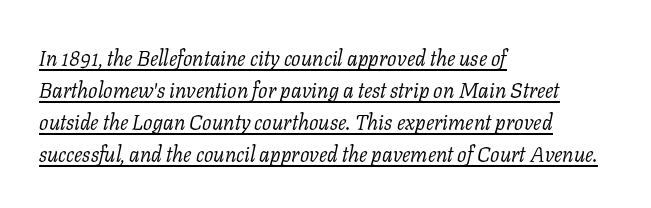
{"italic": "yes", "lean": "right", "slant_degrees": 11, "bold": "no", "underline": "yes", "align": "left", "line_spacing": "normal", "line_spacing_ratio": 1.52, "letter_spacing": "normal", "letter_spacing_em": 0.0, "glyph_px": 21}
